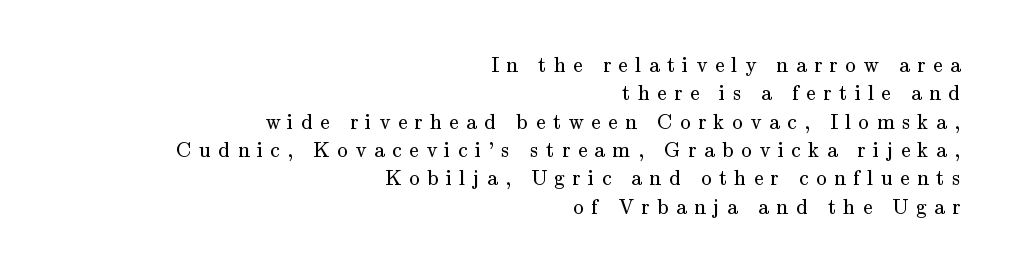
{"italic": "no", "bold": "no", "underline": "no", "align": "right", "line_spacing": "normal", "line_spacing_ratio": 1.35, "letter_spacing": "wide", "letter_spacing_em": 0.36, "glyph_px": 21}
